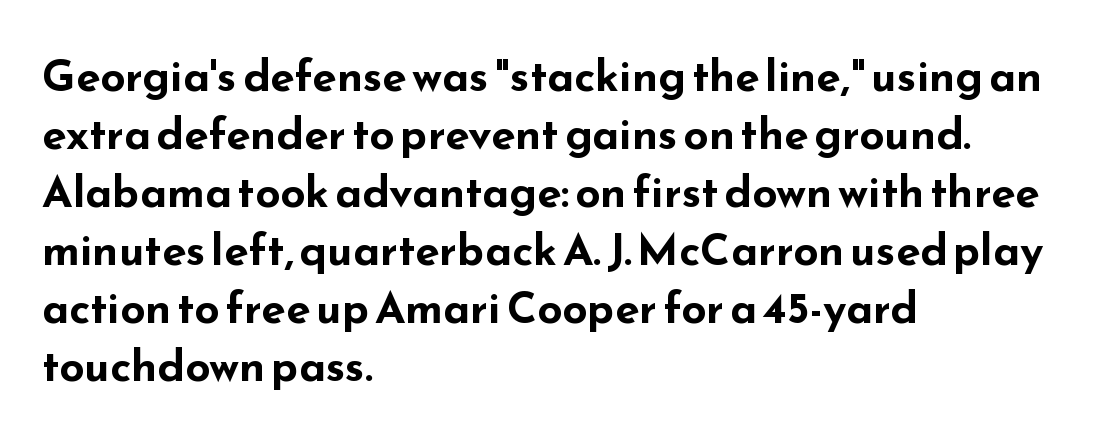
The image shows 44 px bold, wide sans-serif type, upright; set left-aligned, normal line spacing (1.32x), normal letter spacing, not underlined; low stroke contrast and a small x-height.
